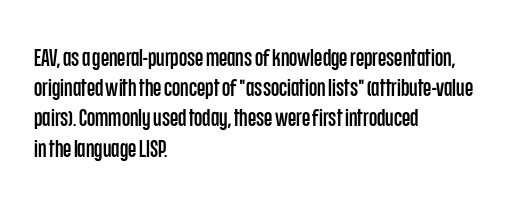
Q: Is the text italic (slanted)? A: No, it is upright.
Q: Is the text underlined? A: No.
Q: How is the paragraph aligned? A: Left-aligned.
Q: Is the spacing between letters normal or unusually wide? A: Normal.
Q: Is the spacing between lines tight, normal or loose? A: Normal.
